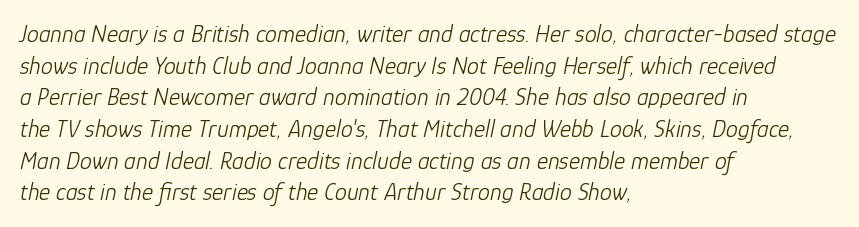
The image shows 24 px text type, italic (leaning right); set left-aligned, normal line spacing (1.32x), normal letter spacing, not underlined.
